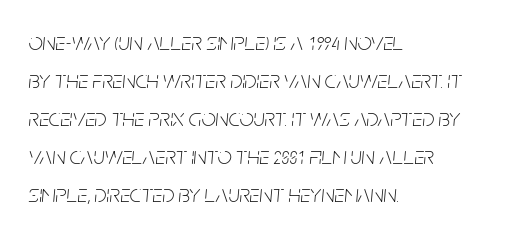
The image shows 25 px text type, italic (leaning right); set left-aligned, normal line spacing (1.52x), normal letter spacing, not underlined.
